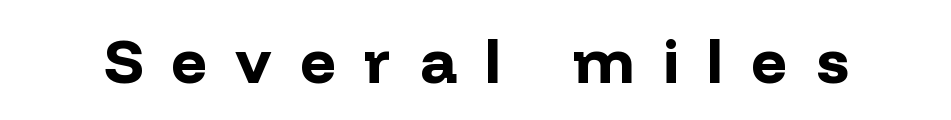
{"serif": "no", "italic": "no", "bold": "yes", "weight": "bold", "width": "normal", "stroke_contrast": "low", "x_height": "medium", "monospaced": "no", "underline": "no", "letter_spacing": "wide", "letter_spacing_em": 0.46, "glyph_px": 62}
